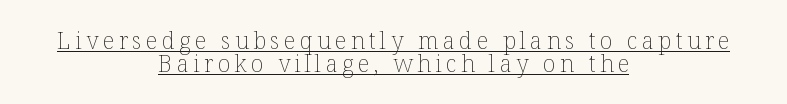
{"italic": "no", "bold": "no", "underline": "yes", "align": "center", "line_spacing": "tight", "line_spacing_ratio": 1.02, "glyph_px": 23}
